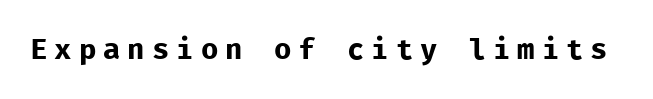
Every character here occupies the same horizontal width, giving the sample a typewriter-like rhythm. The face used here is rendered with a markedly widened letterfit. Clear beneath every line of the passage. In terms of letterform style, serifs are entirely absent. This is not heavy type; no bold has been used.
